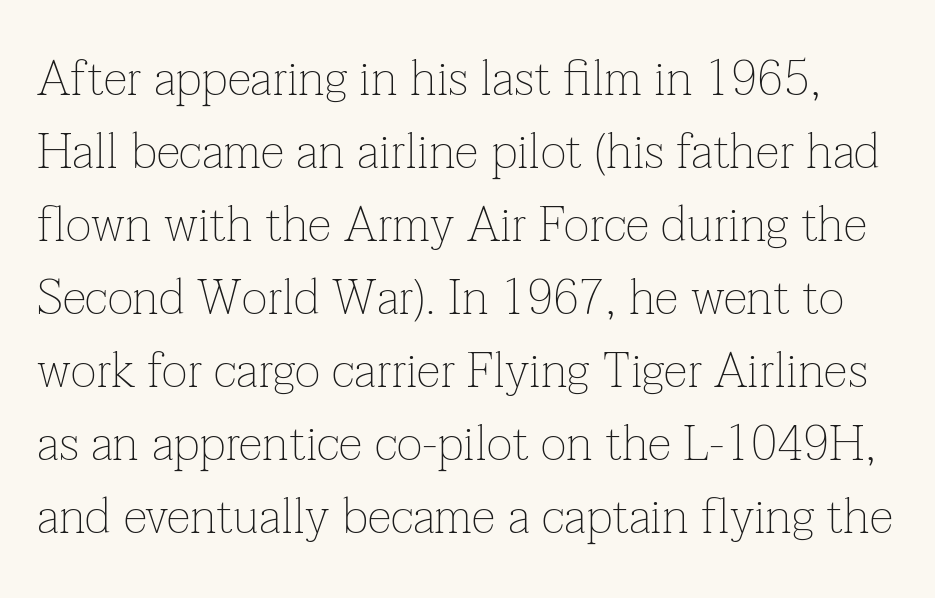
The typeface has the unassuming heft of standard copy or less. When letters stand straight like this, we call the style roman or upright. Descender tails drop into unmarked territory. How are the letters spaced? Ordinarily, with no added tracking. Varying glyph widths throughout — classic text-font behaviour.
